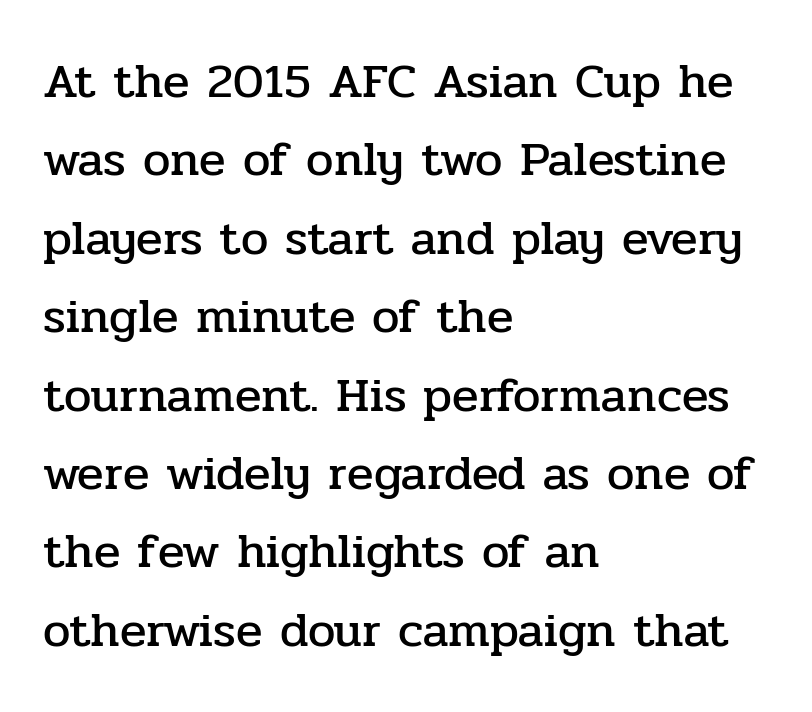
Q: Is the text italic (slanted)? A: No, it is upright.
Q: Is the typeface a serif or a sans-serif typeface? A: Serif.
Q: Is the text underlined? A: No.
Q: How is the paragraph aligned? A: Left-aligned.
Q: Is the spacing between letters normal or unusually wide? A: Normal.
Q: Is the spacing between lines tight, normal or loose? A: Normal.
Q: Width (condensed, normal, or wide)? A: Normal.
Q: Stroke contrast? A: Low.
Q: x-height? A: Medium.
Q: Monospaced? A: No.
